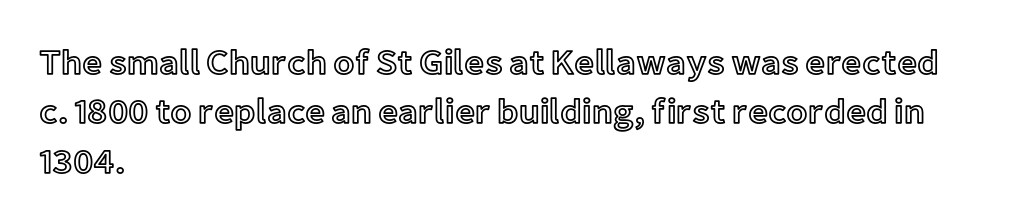
{"italic": "no", "width": "normal", "x_height": "medium", "monospaced": "no", "underline": "no", "align": "left", "line_spacing": "normal", "line_spacing_ratio": 1.41, "letter_spacing": "normal", "letter_spacing_em": 0.0, "glyph_px": 35}
